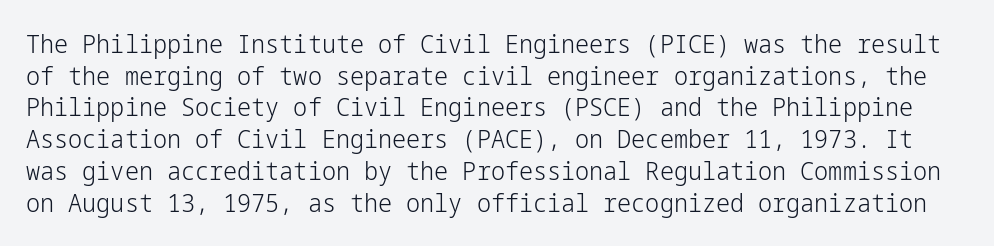
Q: Is the text bold? A: No.
Q: Is the text italic (slanted)? A: No, it is upright.
Q: Is the text underlined? A: No.
Q: Is the spacing between letters normal or unusually wide? A: Normal.
Q: Is the spacing between lines tight, normal or loose? A: Normal.
